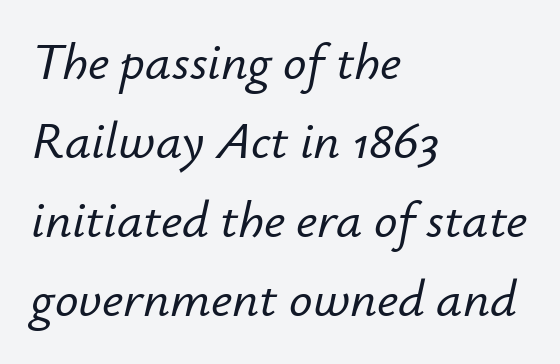
Q: Is the text italic (slanted)? A: Yes, it leans right by about 12 degrees.
Q: Is the text underlined? A: No.
Q: How is the paragraph aligned? A: Left-aligned.
Q: Is the spacing between letters normal or unusually wide? A: Normal.
Q: Is the spacing between lines tight, normal or loose? A: Normal.
Q: Width (condensed, normal, or wide)? A: Normal.
Q: Stroke contrast? A: Low.
Q: x-height? A: Small.
Q: Monospaced? A: No.
